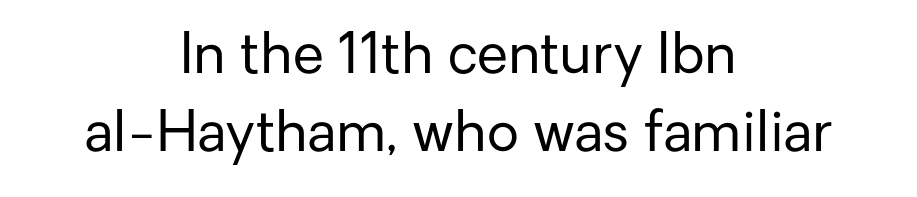
The image shows 56 px regular-weight sans-serif type, upright; set centered, normal line spacing (1.4x), normal letter spacing, not underlined; low stroke contrast and a medium x-height.
